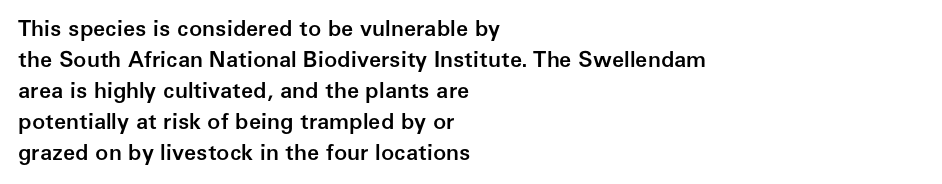
Q: Is the text bold? A: Semi-bold.
Q: Is the text italic (slanted)? A: No, it is upright.
Q: Is the text underlined? A: No.
Q: How is the paragraph aligned? A: Left-aligned.
Q: Is the spacing between letters normal or unusually wide? A: Normal.
Q: Is the spacing between lines tight, normal or loose? A: Normal.
